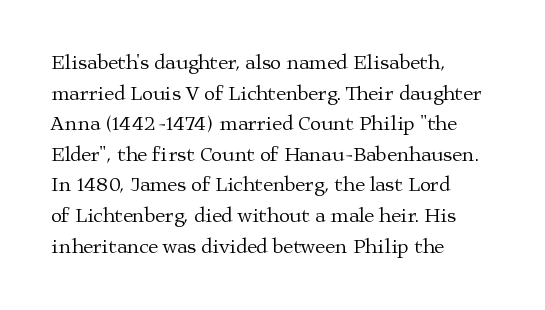
Q: Is the text bold? A: No.
Q: Is the text italic (slanted)? A: No, it is upright.
Q: Is the text underlined? A: No.
Q: How is the paragraph aligned? A: Left-aligned.
Q: Is the spacing between letters normal or unusually wide? A: Normal.
Q: Is the spacing between lines tight, normal or loose? A: Normal.
